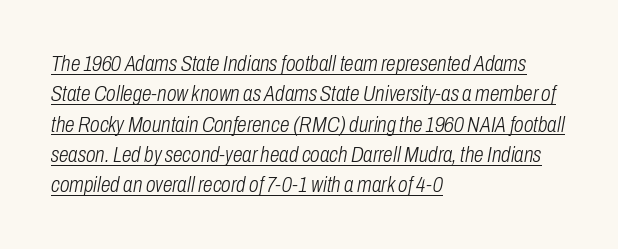
The image shows 22 px text type, italic (leaning right); set left-aligned, normal line spacing (1.38x), normal letter spacing, underlined.
